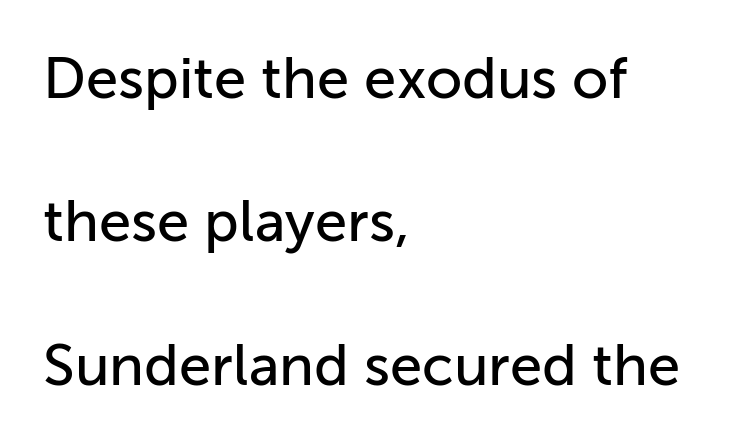
Classification — sans serif. Teacher's note: observe the even left margin — that is flush-left alignment. Beneath every word, the page is bare. Vertical spacing — loose.
